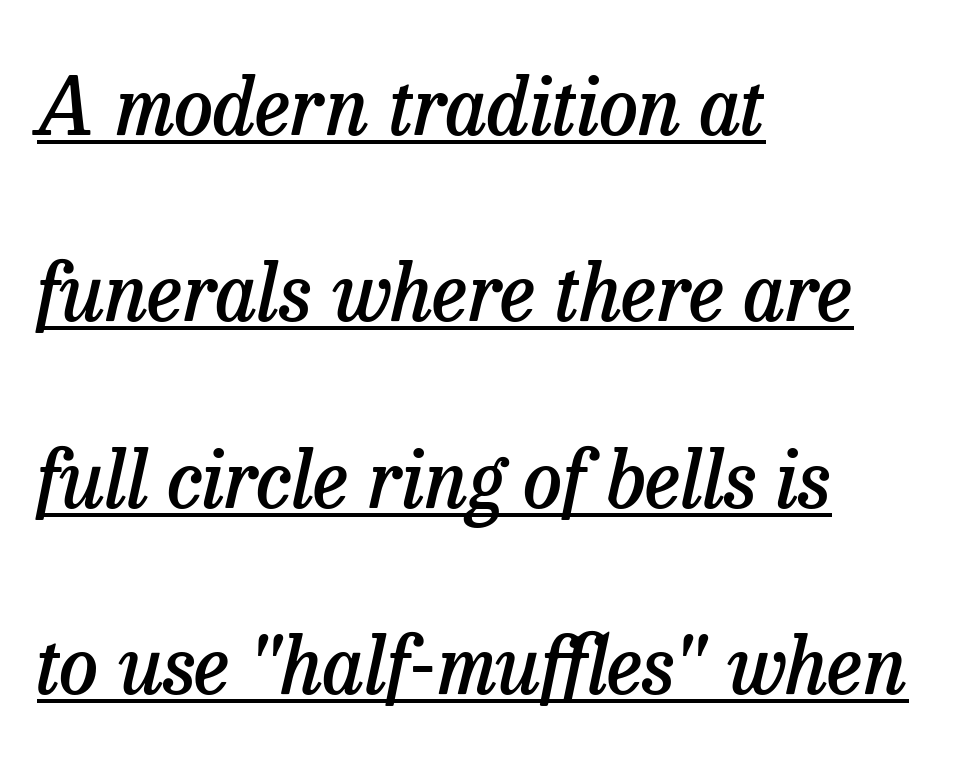
Where is the straight margin? On the left. The face used here is rendered with its standard letterfit. Strokes here are thickened, but only to semibold level. The typeface chosen for these lines features serifs. Tall strokes in this sample are angled rather than plumb.
